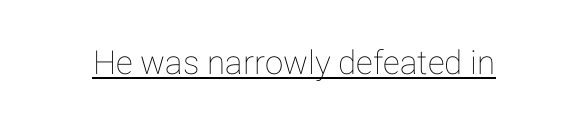
{"italic": "no", "width": "normal", "stroke_contrast": "low", "x_height": "medium", "monospaced": "no", "underline": "yes", "letter_spacing": "normal", "letter_spacing_em": 0.0, "glyph_px": 33}
